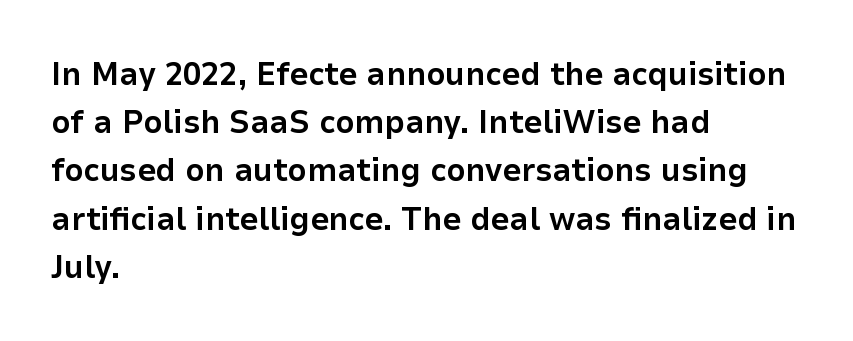
The image shows 33 px bold sans-serif type, upright; set left-aligned, normal line spacing (1.46x), normal letter spacing, not underlined; low stroke contrast and a medium x-height.
